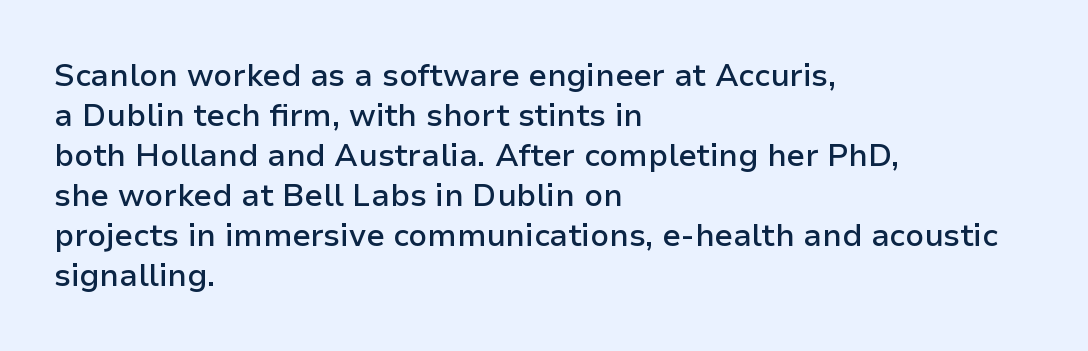
{"serif": "no", "italic": "no", "bold": "semi", "weight": "semibold", "width": "normal", "stroke_contrast": "low", "x_height": "medium", "monospaced": "no", "underline": "no", "align": "left", "line_spacing": "normal", "line_spacing_ratio": 1.29, "letter_spacing": "normal", "letter_spacing_em": 0.0, "glyph_px": 31}
